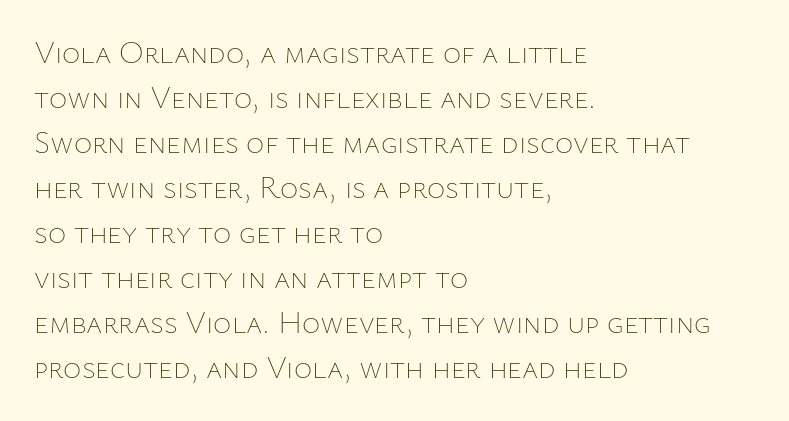
The type is set solid horizontally, with unmodified tracking. These lines are rendered in a variable-pitch font. Tall strokes in this sample are plumb rather than angled. The block of text has a typical density, with ordinary space between rows. The letters look calm and open, with moderate or lighter stems. Each line starts at the same left margin while the right side varies.
